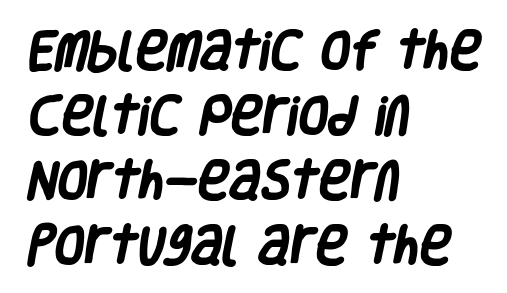
The specimen omits any rule beneath the text block's lines. The passage shown is emphatically bold. Regular leading. This sample uses plain, unmodified letter spacing. Does the copy run flush right? No — it runs flush left. Unlike a traditional serif, this face leaves its strokes unadorned.
